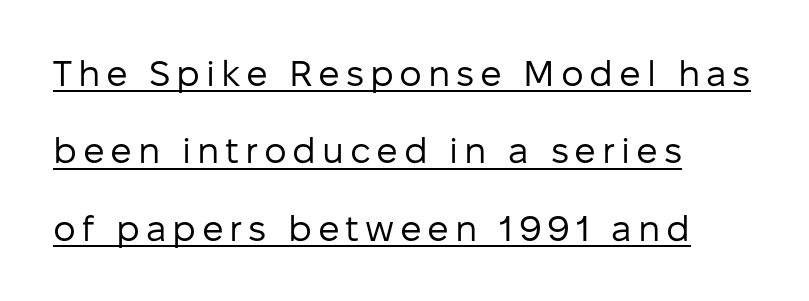
This reads as an unemphasized weight, regular at the heaviest. You could not count columns in this text — the font is proportionally spaced. This sample is left-justified, so line endings fall wherever the words run out. No feet cap the strokes, marking this as sans-serif type. Vertical strokes here are truly vertical.
